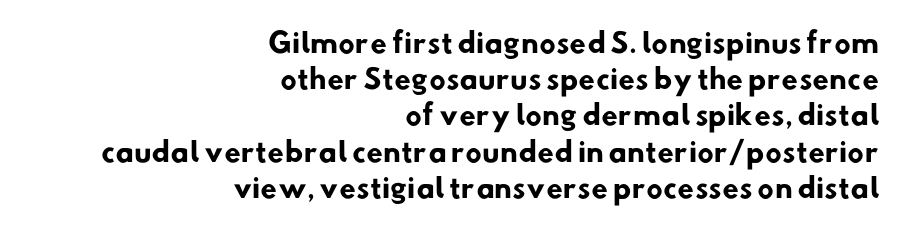
Check under the words: just untouched page. The rendering keeps characters at their native spacing. Quick note: interline space is typical. Strokes here are thick enough to call this a true bold. The paragraph has a hard right edge and a soft left edge.
